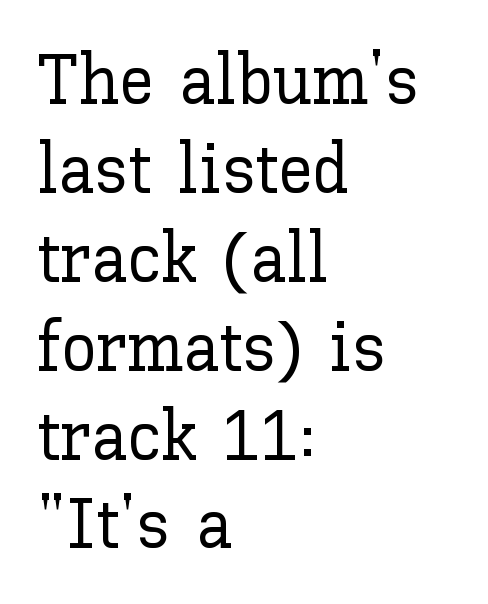
Whoever set this chose a conventional vertical rhythm. Type without underlining. You could not count columns in this text — the font is proportionally spaced. The text block is weighted toward the left margin, trailing off unevenly rightward.
